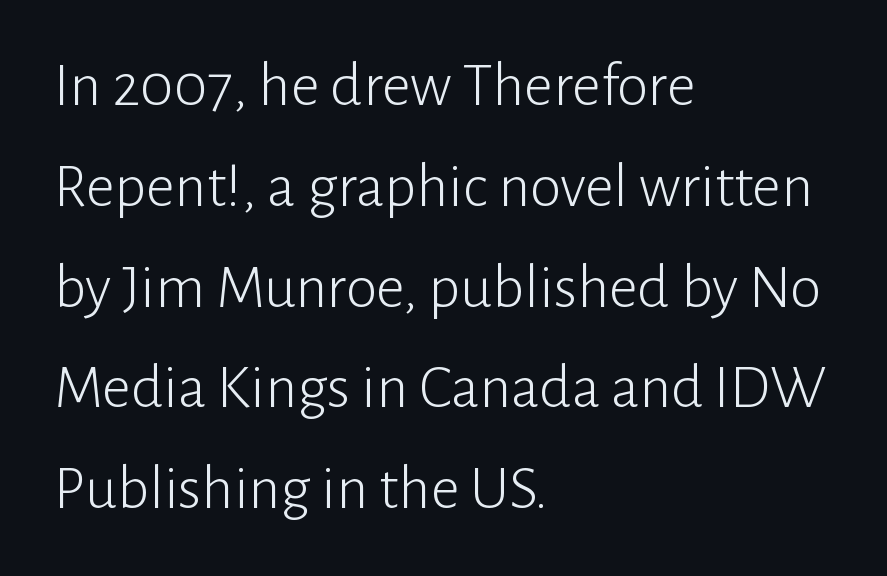
{"serif": "no", "italic": "no", "bold": "no", "weight": "light", "width": "normal", "stroke_contrast": "low", "x_height": "medium", "monospaced": "no", "underline": "no", "align": "left", "line_spacing": "normal", "line_spacing_ratio": 1.6, "letter_spacing": "normal", "letter_spacing_em": 0.0, "glyph_px": 63}
